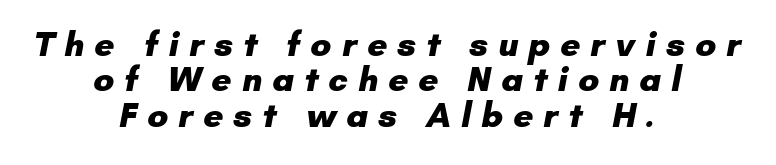
The image shows 35 px heavy sans-serif type; set centered, tight line spacing (1.01x), unusually wide letter spacing (+0.28 em), not underlined; low stroke contrast and a small x-height.
